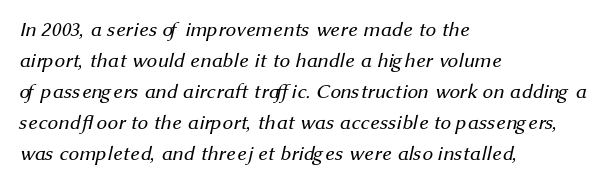
Q: Is the text bold? A: No.
Q: Is the text underlined? A: No.
Q: How is the paragraph aligned? A: Left-aligned.
Q: Is the spacing between letters normal or unusually wide? A: Normal.
Q: Is the spacing between lines tight, normal or loose? A: Normal.
